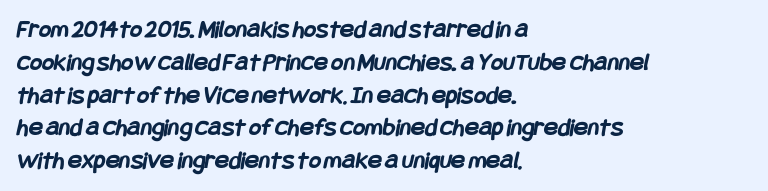
{"bold": "yes", "underline": "no", "align": "left", "line_spacing": "normal", "line_spacing_ratio": 1.26, "letter_spacing": "normal", "letter_spacing_em": 0.0, "glyph_px": 26}
